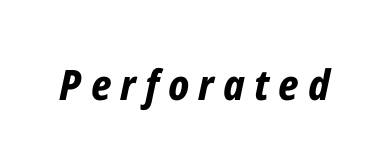
The line texture is sparse and dotted thanks to wide tracking. Lines of text with bare space underneath. The face used here has a pronounced slope to its letters. This sample has the flowing, uneven cadence of proportional lettering. Does the weight exceed regular? Yes, all the way to bold.
